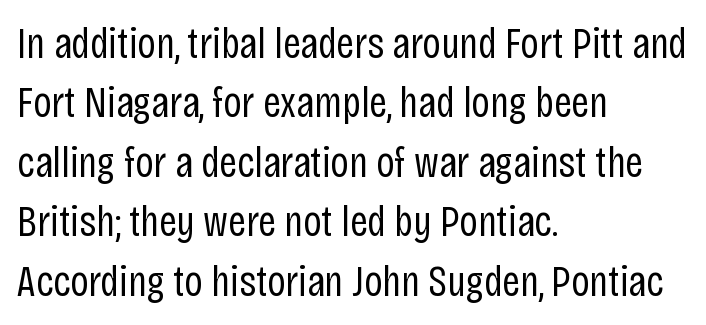
Q: Is the text bold? A: No.
Q: Is the text italic (slanted)? A: No, it is upright.
Q: Is the typeface a serif or a sans-serif typeface? A: Sans-serif.
Q: Is the text underlined? A: No.
Q: How is the paragraph aligned? A: Left-aligned.
Q: Is the spacing between letters normal or unusually wide? A: Normal.
Q: Is the spacing between lines tight, normal or loose? A: Normal.
Q: Width (condensed, normal, or wide)? A: Condensed.
Q: Stroke contrast? A: Low.
Q: x-height? A: Large.
Q: Monospaced? A: No.
